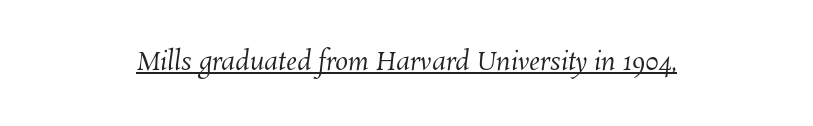
How are the letters spaced? Ordinarily, with no added tracking. A centered setting, common on invitations and titles, is used for this passage. Honestly, the underline is the first thing you notice here. These glyphs show unthickened strokes, regular width or finer.
